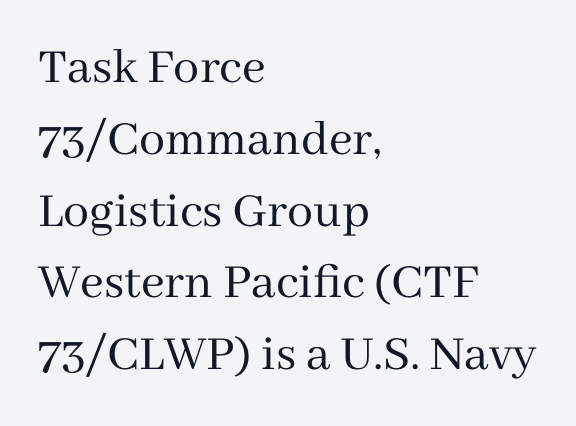
Q: Is the text bold? A: No.
Q: Is the text italic (slanted)? A: No, it is upright.
Q: Is the typeface a serif or a sans-serif typeface? A: Serif.
Q: Is the text underlined? A: No.
Q: How is the paragraph aligned? A: Left-aligned.
Q: Is the spacing between letters normal or unusually wide? A: Normal.
Q: Is the spacing between lines tight, normal or loose? A: Normal.
Q: Width (condensed, normal, or wide)? A: Normal.
Q: Stroke contrast? A: Medium.
Q: x-height? A: Medium.
Q: Monospaced? A: No.
